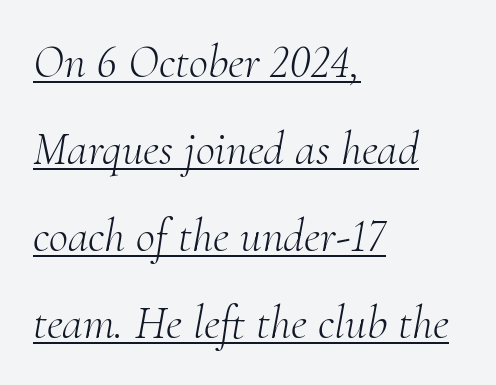
Observe the lean: these are italic letterforms. Stem width sits at or under what a default text font uses. Character widths vary here, with narrow letters taking less room than wide ones. To sum up the face: it has serifs.
